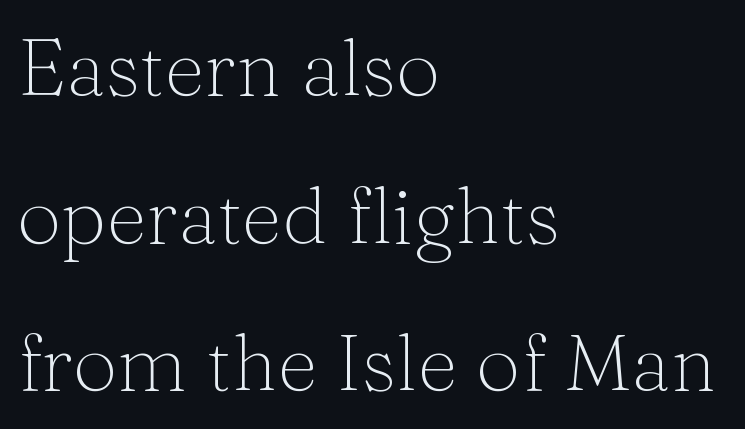
Short note: letters normally spaced. The passage shown is typed in a proportional face where columns would drift. The gap between lines stays unmarked. A roman cut, with each character standing at attention. The text was rendered using a seriffed face with decorative stroke endings.
